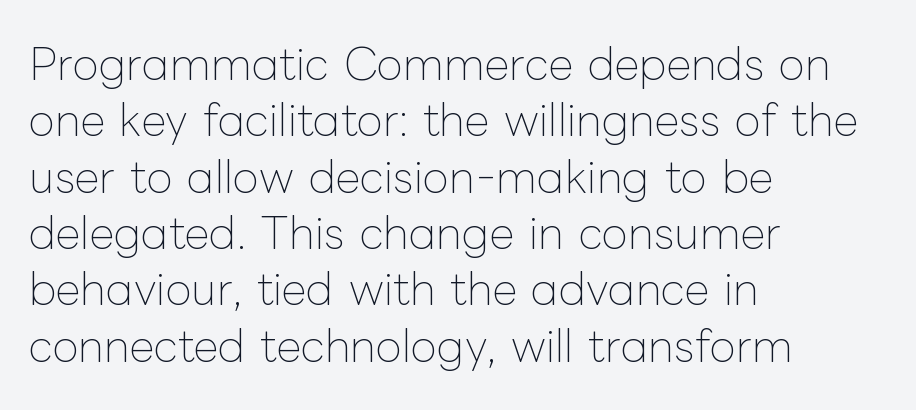
{"italic": "no", "bold": "no", "weight": "thin", "width": "normal", "stroke_contrast": "low", "x_height": "medium", "monospaced": "no", "underline": "no", "align": "left", "line_spacing": "normal", "line_spacing_ratio": 1.31, "letter_spacing": "normal", "letter_spacing_em": 0.0, "glyph_px": 43}
